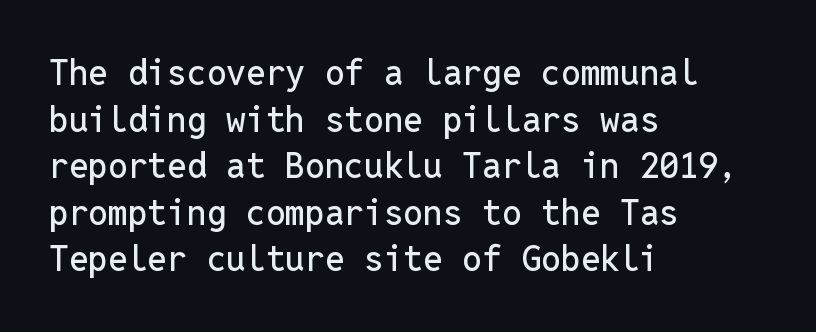
Q: Is the text italic (slanted)? A: No, it is upright.
Q: Is the typeface a serif or a sans-serif typeface? A: Sans-serif.
Q: Is the text underlined? A: No.
Q: How is the paragraph aligned? A: Left-aligned.
Q: Is the spacing between letters normal or unusually wide? A: Normal.
Q: Is the spacing between lines tight, normal or loose? A: Normal.
Q: Width (condensed, normal, or wide)? A: Normal.
Q: Stroke contrast? A: Low.
Q: x-height? A: Medium.
Q: Monospaced? A: Yes.
